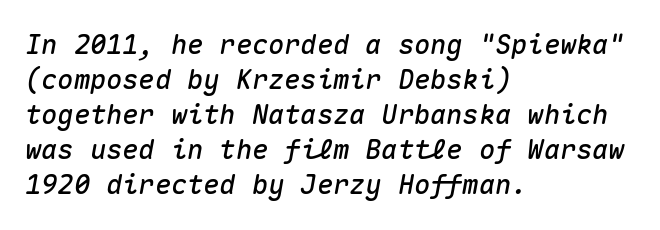
The line texture is even and compact thanks to regular tracking. This is oblique type, the kind used for emphasis or titles. Vertical spacing — default. The string is rendered with underlining switched off. Does the copy run flush right? No — it runs flush left.
